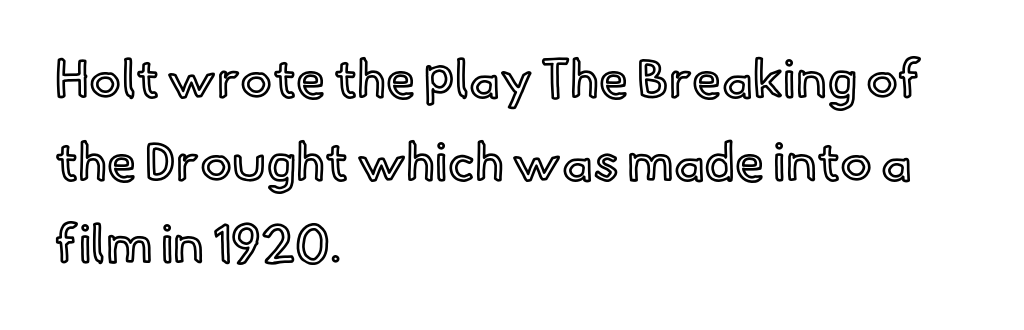
These lines keep a tight, regular rhythm from letter to letter. The typesetter chose a ragged-right arrangement here. What's the leading like? Ordinary, nothing unusual. You could not count columns in this text — the font is proportionally spaced.
